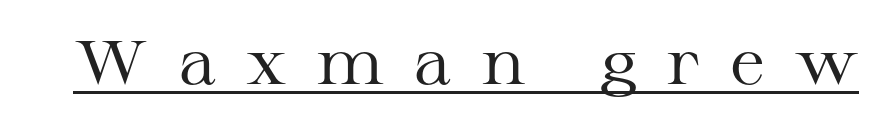
Serif or sans? Serif — the stroke terminals have little feet. The passage shown is typed in a proportional face where columns would drift. The string is rendered with underlining switched on. Weight: not bold — regular or lighter. These lines were composed using upright roman letters. Between one letter and the next there's a generous, obvious gap.
